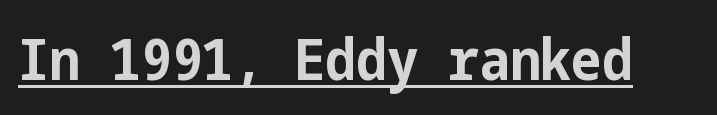
The characters display no serif detailing; their extremities are plain. The lettering holds an erect, upright posture throughout. As a designer I'd log this as weight 700, bold. Underline: present. Observe the ordinary spacing: letters are neighbours, not strangers.
